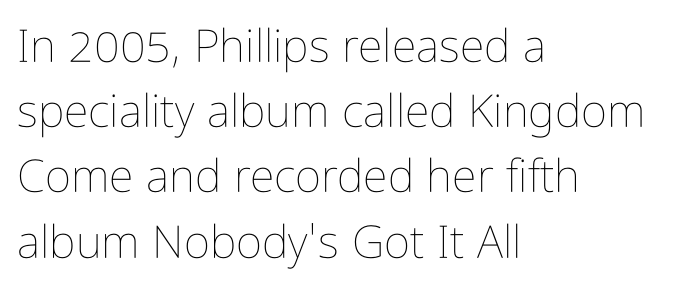
The typography opts for an upright posture over an oblique one. This rendering uses left alignment, leaving the right contour irregular. Think of a printed novel: that variable character pitch is what you see here. Stems here are at most as thick as an everyday book face. Regarding leading, the lines here are spaced in the standard way. Check the space under the baseline: it is left empty.
